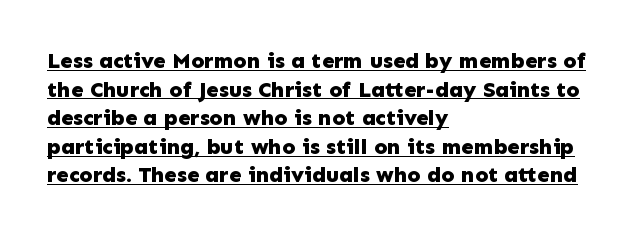
Q: Is the text bold? A: Yes.
Q: Is the text italic (slanted)? A: No, it is upright.
Q: Is the text underlined? A: Yes.
Q: How is the paragraph aligned? A: Left-aligned.
Q: Is the spacing between letters normal or unusually wide? A: Normal.
Q: Is the spacing between lines tight, normal or loose? A: Normal.
